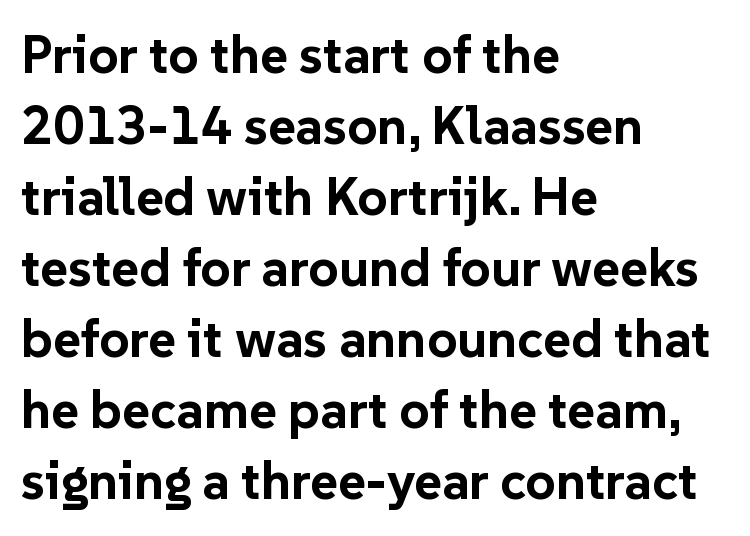
Horizontal alignment here is leftward, the default for most running prose. Every stem runs plumb, perpendicular to the baseline. As a designer I'd log this as weight 700, bold. Unlike a traditional serif, this face leaves its strokes unadorned. Proportional: the letters do not fall into vertical columns.
